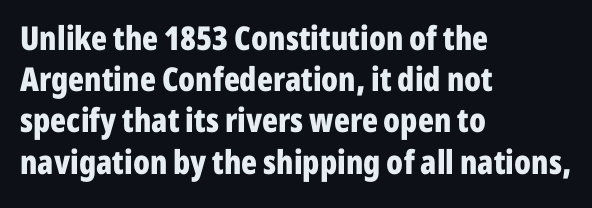
Horizontal bands of white between lines are of average thickness. Is there any slant? The stems are plumb. Inter-character spacing is left at the font's built-in metrics. Where is the straight margin? On the left.
